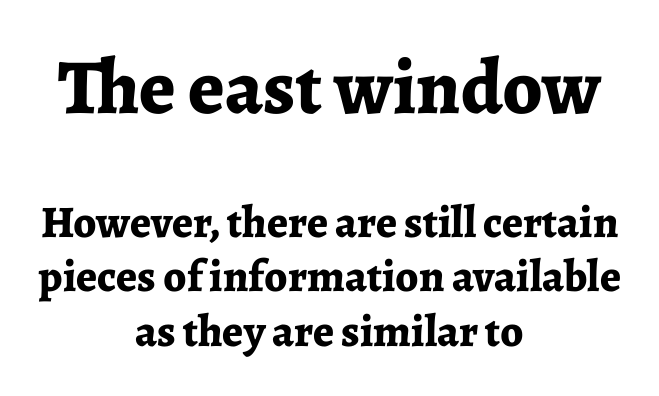
{"serif": "yes", "italic": "no", "bold": "yes", "weight": "bold", "width": "normal", "stroke_contrast": "low", "x_height": "medium", "monospaced": "no", "underline": "no", "align": "center", "line_spacing_ratio": 1.22, "letter_spacing": "normal", "letter_spacing_em": 0.0, "larger_block": "first", "size_ratio": 1.73, "glyph_px": 78}
